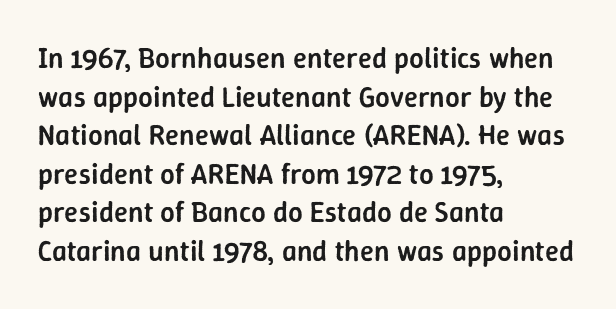
The image shows 29 px semibold sans-serif type, upright; set left-aligned, normal line spacing (1.33x), normal letter spacing, not underlined; low stroke contrast and a medium x-height.
